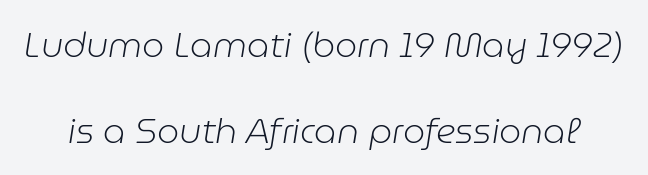
Q: Is the text bold? A: No.
Q: Is the text italic (slanted)? A: Yes, it leans right by about 9 degrees.
Q: Is the text underlined? A: No.
Q: Is the spacing between letters normal or unusually wide? A: Normal.
Q: Is the spacing between lines tight, normal or loose? A: Loose.
Q: Width (condensed, normal, or wide)? A: Normal.
Q: Stroke contrast? A: Low.
Q: x-height? A: Medium.
Q: Monospaced? A: No.
